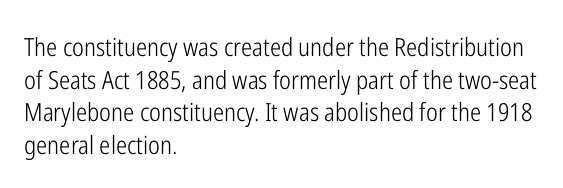
{"italic": "no", "bold": "no", "underline": "no", "align": "left", "line_spacing": "normal", "line_spacing_ratio": 1.31, "letter_spacing": "normal", "letter_spacing_em": 0.0, "glyph_px": 25}
